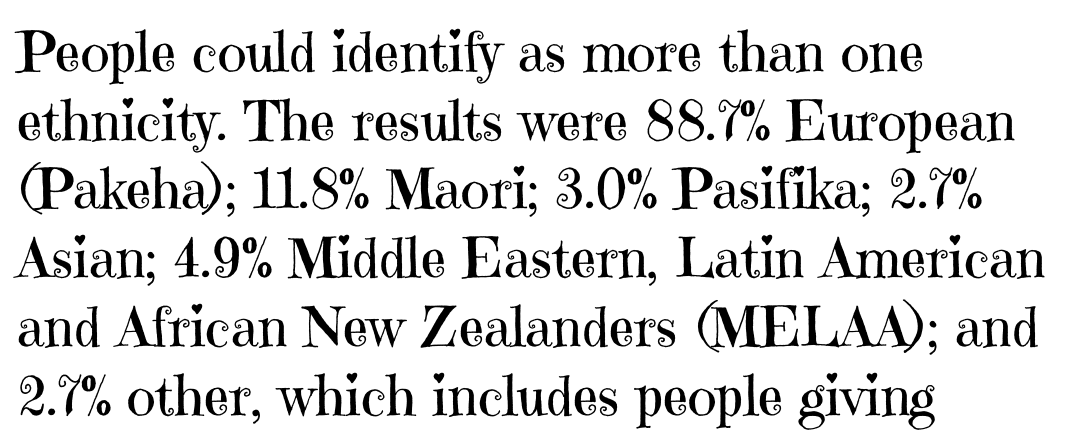
Q: Is the text bold? A: No.
Q: Is the text italic (slanted)? A: No, it is upright.
Q: Is the typeface a serif or a sans-serif typeface? A: Serif.
Q: Is the text underlined? A: No.
Q: How is the paragraph aligned? A: Left-aligned.
Q: Is the spacing between letters normal or unusually wide? A: Normal.
Q: Is the spacing between lines tight, normal or loose? A: Normal.
Q: Width (condensed, normal, or wide)? A: Normal.
Q: Stroke contrast? A: High.
Q: x-height? A: Medium.
Q: Monospaced? A: No.
